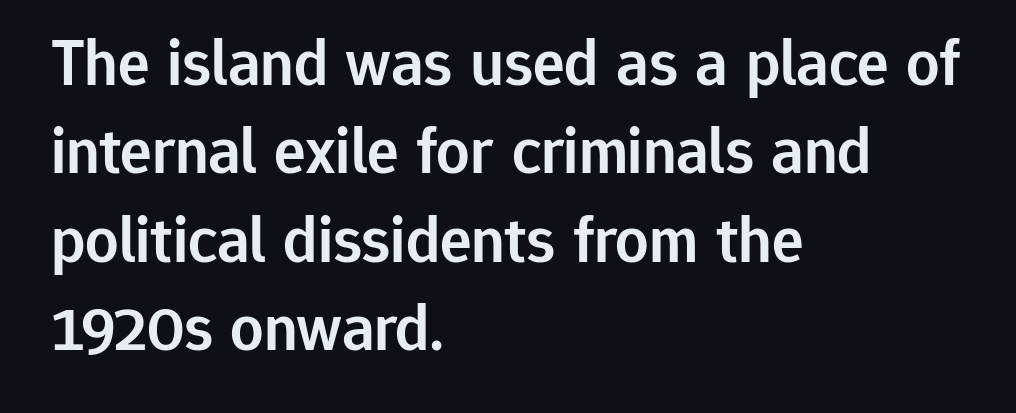
Q: Is the text bold? A: Semi-bold.
Q: Is the text italic (slanted)? A: No, it is upright.
Q: Is the typeface a serif or a sans-serif typeface? A: Sans-serif.
Q: Is the text underlined? A: No.
Q: How is the paragraph aligned? A: Left-aligned.
Q: Is the spacing between letters normal or unusually wide? A: Normal.
Q: Is the spacing between lines tight, normal or loose? A: Normal.
Q: Width (condensed, normal, or wide)? A: Normal.
Q: Stroke contrast? A: Low.
Q: x-height? A: Medium.
Q: Monospaced? A: No.
